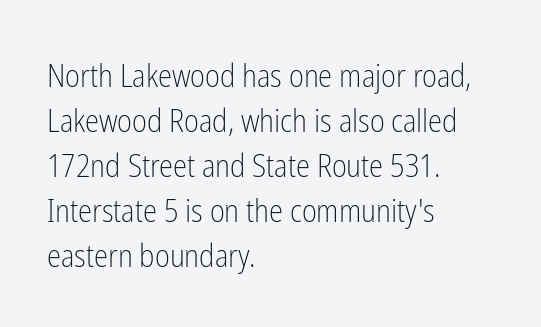
{"serif": "no", "italic": "no", "bold": "no", "weight": "light", "width": "condensed", "stroke_contrast": "low", "x_height": "medium", "monospaced": "no", "underline": "no", "align": "left", "line_spacing": "normal", "line_spacing_ratio": 1.41, "letter_spacing": "normal", "letter_spacing_em": 0.0, "glyph_px": 32}
